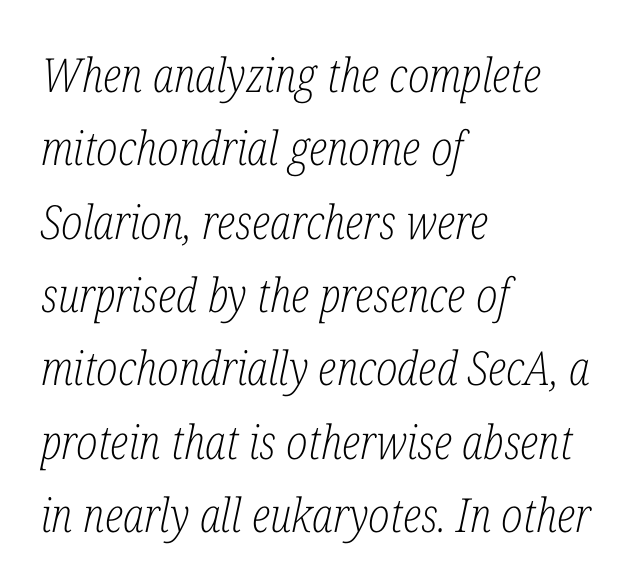
Q: Is the text bold? A: No.
Q: Is the text italic (slanted)? A: Yes, it leans right by about 12 degrees.
Q: Is the typeface a serif or a sans-serif typeface? A: Serif.
Q: Is the text underlined? A: No.
Q: How is the paragraph aligned? A: Left-aligned.
Q: Is the spacing between letters normal or unusually wide? A: Normal.
Q: Is the spacing between lines tight, normal or loose? A: Normal.
Q: Width (condensed, normal, or wide)? A: Condensed.
Q: Stroke contrast? A: Low.
Q: x-height? A: Medium.
Q: Monospaced? A: No.
